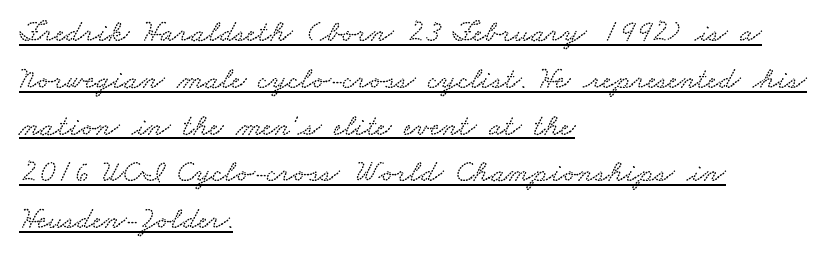
Q: Is the text underlined? A: Yes.
Q: How is the paragraph aligned? A: Left-aligned.
Q: Is the spacing between letters normal or unusually wide? A: Normal.
Q: Is the spacing between lines tight, normal or loose? A: Normal.
Q: Width (condensed, normal, or wide)? A: Wide.
Q: Stroke contrast? A: Low.
Q: x-height? A: Small.
Q: Monospaced? A: No.
